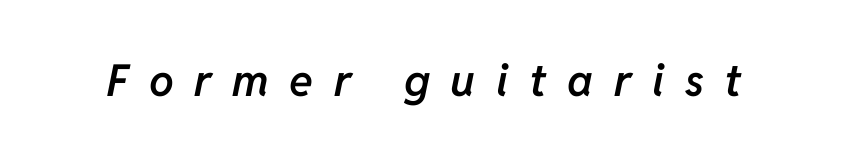
Q: Is the text bold? A: Semi-bold.
Q: Is the text italic (slanted)? A: Yes, it leans right by about 11 degrees.
Q: Is the text underlined? A: No.
Q: Is the spacing between letters normal or unusually wide? A: Unusually wide.
Q: Width (condensed, normal, or wide)? A: Normal.
Q: Stroke contrast? A: Low.
Q: x-height? A: Medium.
Q: Monospaced? A: No.
